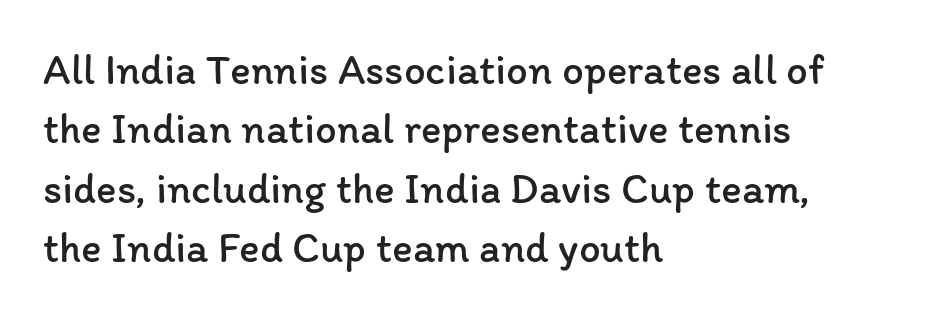
{"italic": "no", "bold": "no", "weight": "regular", "width": "normal", "stroke_contrast": "low", "x_height": "medium", "monospaced": "no", "underline": "no", "align": "left", "line_spacing": "normal", "line_spacing_ratio": 1.38, "letter_spacing": "normal", "letter_spacing_em": 0.0, "glyph_px": 43}
